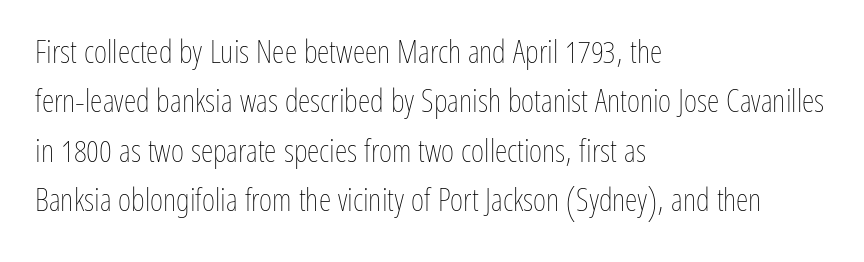
The image shows 32 px thin, condensed type, upright; set left-aligned, normal line spacing (1.54x), normal letter spacing, not underlined; low stroke contrast and a medium x-height.
